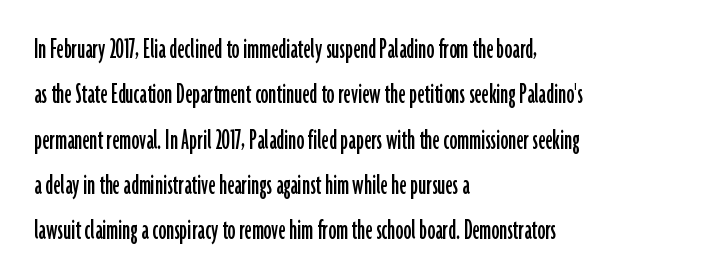
Q: Is the text italic (slanted)? A: No, it is upright.
Q: Is the typeface a serif or a sans-serif typeface? A: Sans-serif.
Q: Is the text underlined? A: No.
Q: How is the paragraph aligned? A: Left-aligned.
Q: Is the spacing between letters normal or unusually wide? A: Normal.
Q: Is the spacing between lines tight, normal or loose? A: Normal.
Q: Width (condensed, normal, or wide)? A: Condensed.
Q: Stroke contrast? A: Low.
Q: x-height? A: Medium.
Q: Monospaced? A: No.
